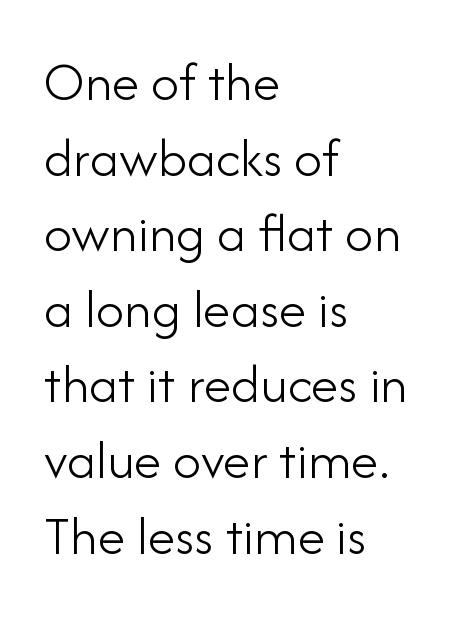
Q: Is the text bold? A: No.
Q: Is the text italic (slanted)? A: No, it is upright.
Q: Is the typeface a serif or a sans-serif typeface? A: Sans-serif.
Q: Is the text underlined? A: No.
Q: How is the paragraph aligned? A: Left-aligned.
Q: Is the spacing between letters normal or unusually wide? A: Normal.
Q: Is the spacing between lines tight, normal or loose? A: Normal.
Q: Width (condensed, normal, or wide)? A: Normal.
Q: Stroke contrast? A: Low.
Q: x-height? A: Small.
Q: Monospaced? A: No.
